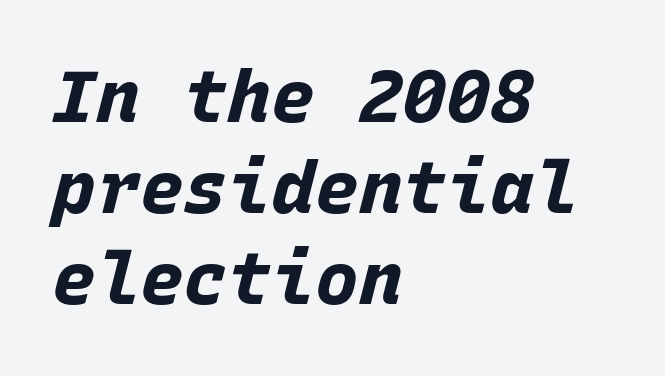
The image shows 73 px bold type, italic (leaning right), monospaced; set left-aligned, normal line spacing (1.25x), normal letter spacing, not underlined; low stroke contrast and a large x-height.
